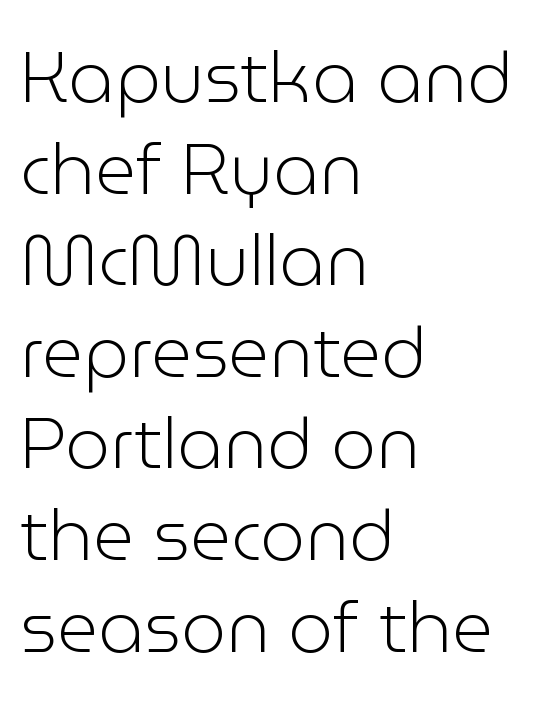
A classic flush-left, rag-right setting is used for this passage. Does extra space separate the letters? No, they use regular spacing. Does the lettering tilt? It doesn't — this is upright. Unlike a traditional serif, this face leaves its strokes unadorned. A light-to-regular cut is what we see here.
